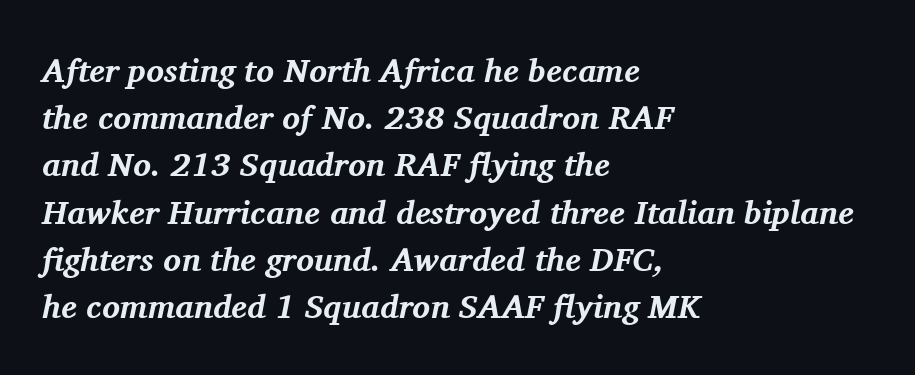
Q: Is the text bold? A: Yes.
Q: Is the text italic (slanted)? A: Yes, it leans right by about 11 degrees.
Q: Is the typeface a serif or a sans-serif typeface? A: Serif.
Q: Is the text underlined? A: No.
Q: How is the paragraph aligned? A: Left-aligned.
Q: Is the spacing between letters normal or unusually wide? A: Normal.
Q: Is the spacing between lines tight, normal or loose? A: Normal.
Q: Width (condensed, normal, or wide)? A: Normal.
Q: Stroke contrast? A: Medium.
Q: x-height? A: Medium.
Q: Monospaced? A: No.
